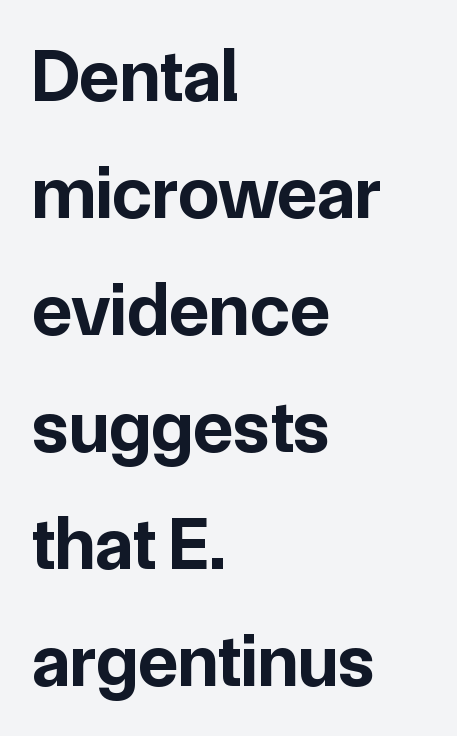
Q: Is the text bold? A: Yes.
Q: Is the text italic (slanted)? A: No, it is upright.
Q: Is the typeface a serif or a sans-serif typeface? A: Sans-serif.
Q: Is the text underlined? A: No.
Q: How is the paragraph aligned? A: Left-aligned.
Q: Is the spacing between letters normal or unusually wide? A: Normal.
Q: Is the spacing between lines tight, normal or loose? A: Normal.
Q: Width (condensed, normal, or wide)? A: Normal.
Q: Stroke contrast? A: Low.
Q: x-height? A: Medium.
Q: Monospaced? A: No.
